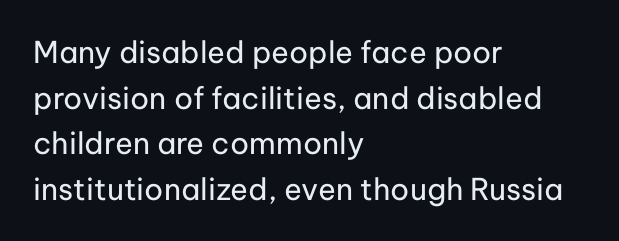
Q: Is the text bold? A: No.
Q: Is the text italic (slanted)? A: No, it is upright.
Q: Is the typeface a serif or a sans-serif typeface? A: Sans-serif.
Q: Is the text underlined? A: No.
Q: How is the paragraph aligned? A: Left-aligned.
Q: Is the spacing between letters normal or unusually wide? A: Normal.
Q: Is the spacing between lines tight, normal or loose? A: Normal.
Q: Width (condensed, normal, or wide)? A: Normal.
Q: Stroke contrast? A: Low.
Q: x-height? A: Medium.
Q: Monospaced? A: No.
